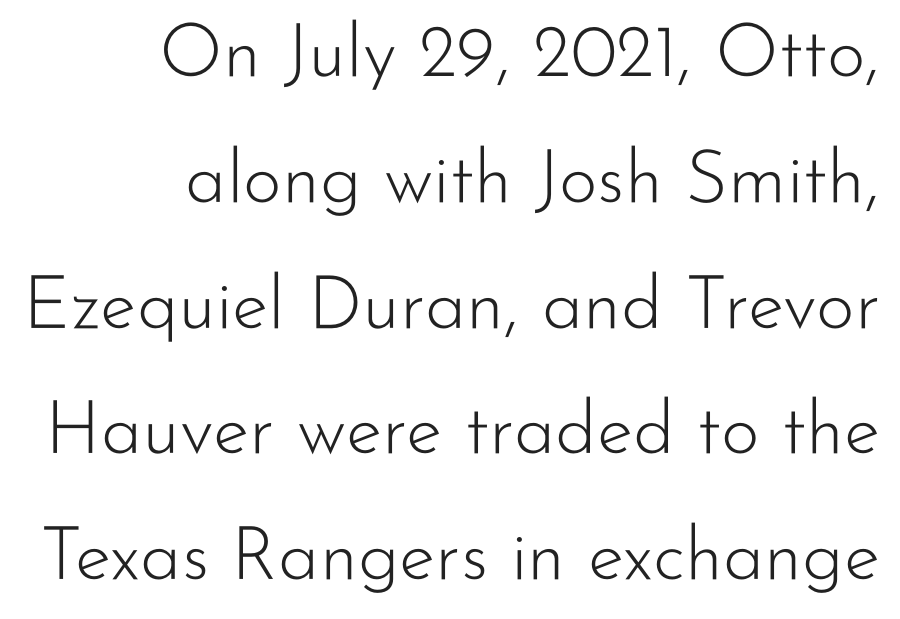
The image shows 74 px light sans-serif type, upright; set right-aligned, normal line spacing (1.7x), normal letter spacing, not underlined; low stroke contrast and a small x-height.
